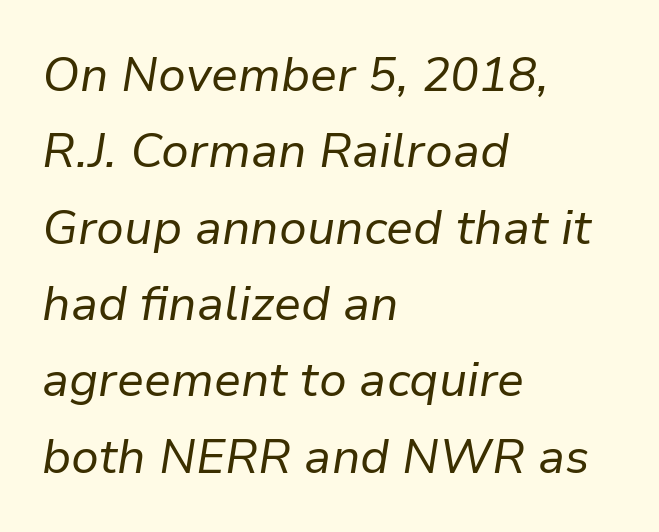
{"italic": "yes", "lean": "right", "slant_degrees": 9, "bold": "no", "weight": "regular", "width": "normal", "stroke_contrast": "low", "x_height": "medium", "monospaced": "no", "underline": "no", "align": "left", "line_spacing": "normal", "line_spacing_ratio": 1.59, "letter_spacing": "normal", "letter_spacing_em": 0.0, "glyph_px": 48}
